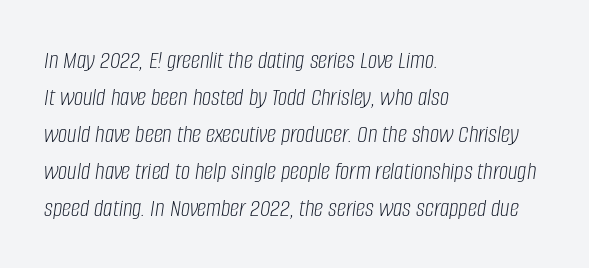
Q: Is the text bold? A: No.
Q: Is the text italic (slanted)? A: Yes, it leans right by about 8 degrees.
Q: Is the text underlined? A: No.
Q: How is the paragraph aligned? A: Left-aligned.
Q: Is the spacing between letters normal or unusually wide? A: Normal.
Q: Is the spacing between lines tight, normal or loose? A: Normal.
